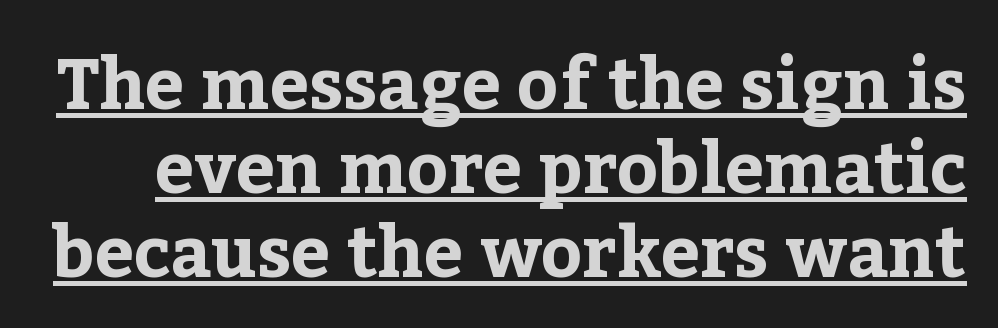
The image shows 70 px bold serif type, upright; set line spacing 1.2x, normal letter spacing, underlined; low stroke contrast and a medium x-height.
